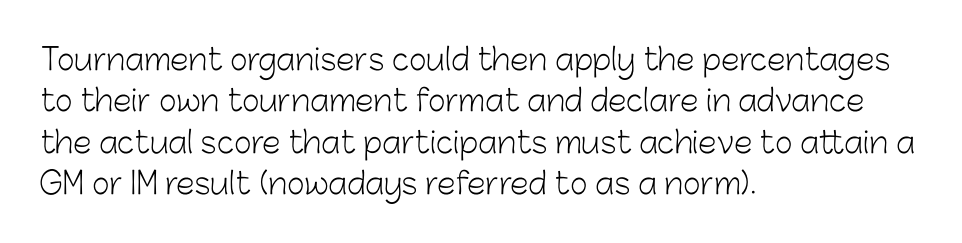
Q: Is the text bold? A: No.
Q: Is the text italic (slanted)? A: No, it is upright.
Q: Is the typeface a serif or a sans-serif typeface? A: Sans-serif.
Q: Is the text underlined? A: No.
Q: How is the paragraph aligned? A: Left-aligned.
Q: Is the spacing between letters normal or unusually wide? A: Normal.
Q: Is the spacing between lines tight, normal or loose? A: Normal.
Q: Width (condensed, normal, or wide)? A: Normal.
Q: Stroke contrast? A: Low.
Q: x-height? A: Medium.
Q: Monospaced? A: No.
